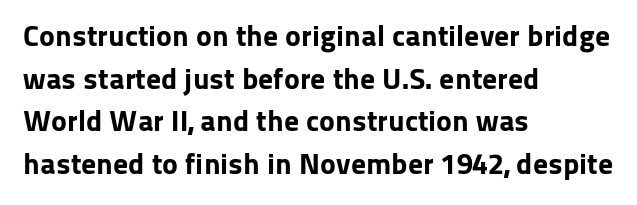
Q: Is the text bold? A: Yes.
Q: Is the text italic (slanted)? A: No, it is upright.
Q: Is the typeface a serif or a sans-serif typeface? A: Sans-serif.
Q: Is the text underlined? A: No.
Q: How is the paragraph aligned? A: Left-aligned.
Q: Is the spacing between letters normal or unusually wide? A: Normal.
Q: Is the spacing between lines tight, normal or loose? A: Normal.
Q: Width (condensed, normal, or wide)? A: Normal.
Q: Stroke contrast? A: Low.
Q: x-height? A: Medium.
Q: Monospaced? A: No.
